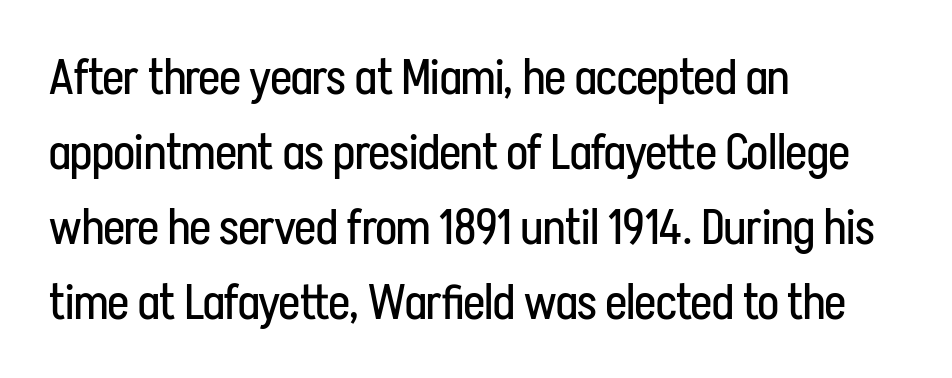
The image shows 49 px regular-weight, condensed sans-serif type, upright; set left-aligned, normal line spacing (1.53x), normal letter spacing, not underlined; low stroke contrast and a medium x-height.
